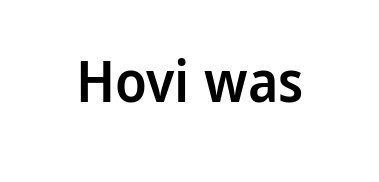
Q: Is the text bold? A: Semi-bold.
Q: Is the text italic (slanted)? A: No, it is upright.
Q: Is the typeface a serif or a sans-serif typeface? A: Sans-serif.
Q: Is the text underlined? A: No.
Q: Is the spacing between letters normal or unusually wide? A: Normal.
Q: Width (condensed, normal, or wide)? A: Normal.
Q: Stroke contrast? A: Low.
Q: x-height? A: Medium.
Q: Monospaced? A: No.
